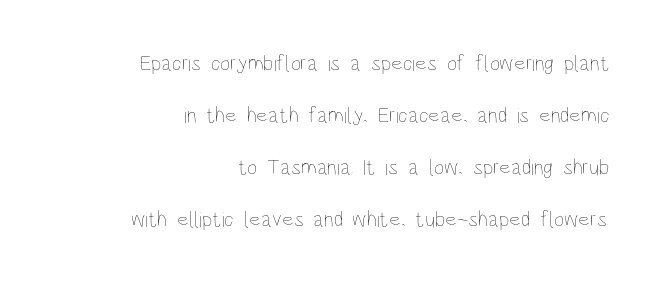
Q: Is the text bold? A: No.
Q: Is the text italic (slanted)? A: No, it is upright.
Q: Is the text underlined? A: No.
Q: How is the paragraph aligned? A: Right-aligned.
Q: Is the spacing between letters normal or unusually wide? A: Normal.
Q: Is the spacing between lines tight, normal or loose? A: Loose.
